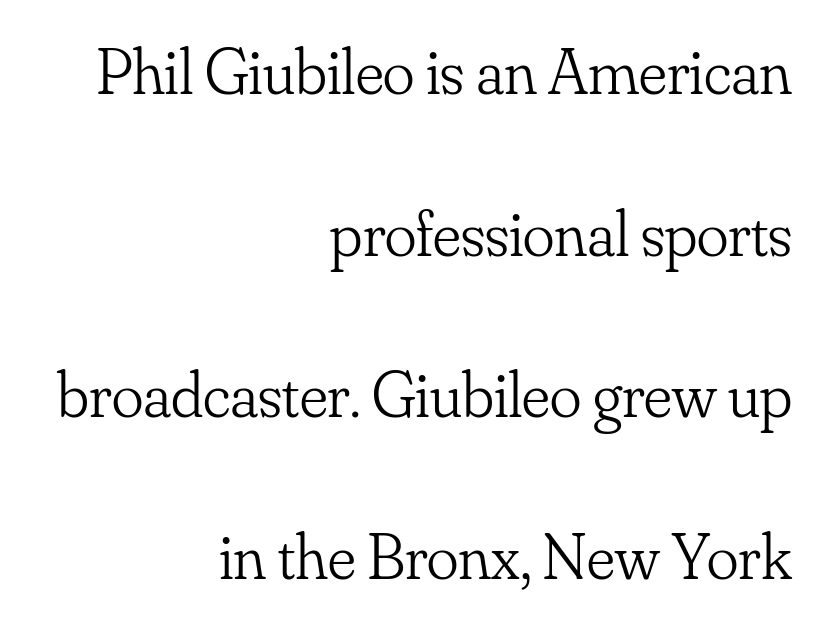
Q: Is the text bold? A: No.
Q: Is the text italic (slanted)? A: No, it is upright.
Q: Is the typeface a serif or a sans-serif typeface? A: Serif.
Q: Is the text underlined? A: No.
Q: How is the paragraph aligned? A: Right-aligned.
Q: Is the spacing between letters normal or unusually wide? A: Normal.
Q: Is the spacing between lines tight, normal or loose? A: Loose.
Q: Width (condensed, normal, or wide)? A: Normal.
Q: Stroke contrast? A: Low.
Q: x-height? A: Small.
Q: Monospaced? A: No.
